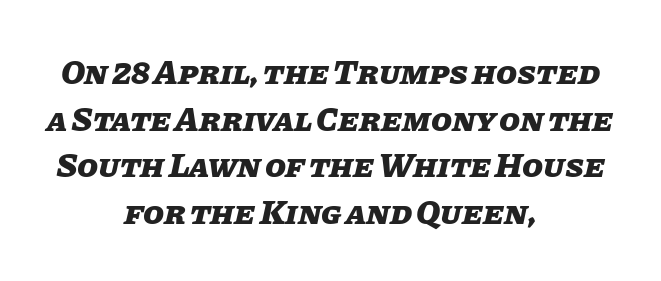
Spacing verdict: proportional, widths tailored to each character. In terms of leading, this rendering sits right in the middle. The string is rendered with underlining switched off. The rendering positions every line midway between the sides.
